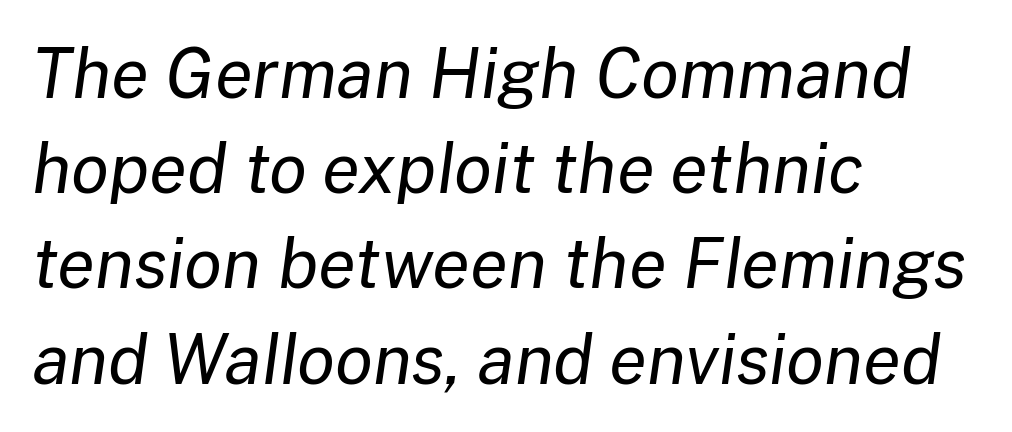
Q: Is the text bold? A: No.
Q: Is the text italic (slanted)? A: Yes, it leans right by about 8 degrees.
Q: Is the text underlined? A: No.
Q: How is the paragraph aligned? A: Left-aligned.
Q: Is the spacing between letters normal or unusually wide? A: Normal.
Q: Is the spacing between lines tight, normal or loose? A: Normal.
Q: Width (condensed, normal, or wide)? A: Normal.
Q: Stroke contrast? A: Low.
Q: x-height? A: Medium.
Q: Monospaced? A: No.
